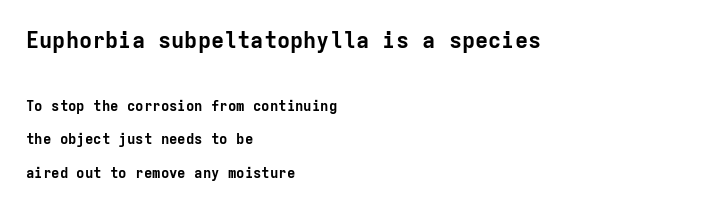
No italicization has been applied; the sample stays upright. The upper block of text is set noticeably larger than the block beneath it. The rendering uses a bold face; every stroke is thick and dark. Underlining? Definitely not there.
